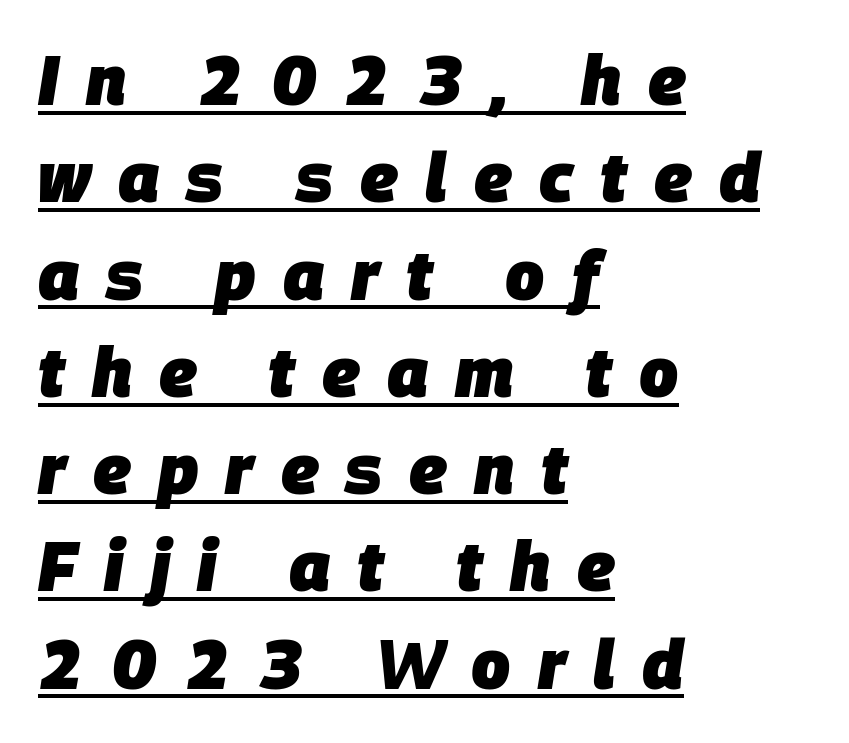
Q: Is the text bold? A: Yes.
Q: Is the text italic (slanted)? A: Yes, it leans right by about 9 degrees.
Q: Is the text underlined? A: Yes.
Q: How is the paragraph aligned? A: Left-aligned.
Q: Is the spacing between letters normal or unusually wide? A: Unusually wide.
Q: Is the spacing between lines tight, normal or loose? A: Normal.
Q: Width (condensed, normal, or wide)? A: Normal.
Q: Stroke contrast? A: Low.
Q: x-height? A: Large.
Q: Monospaced? A: No.
